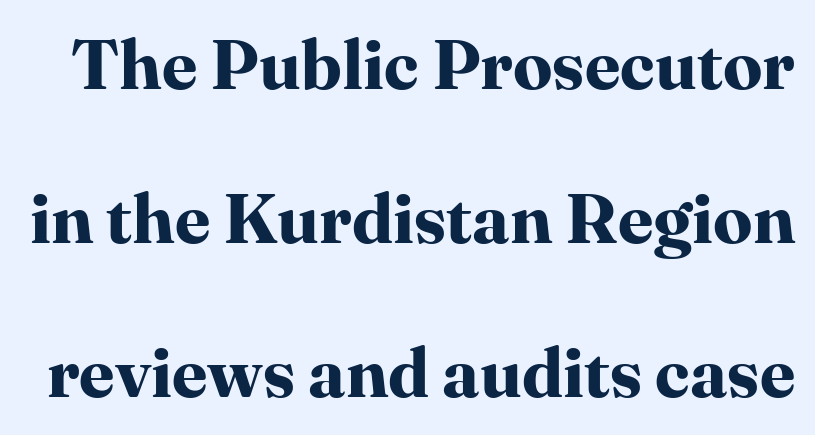
Q: Is the text bold? A: Yes.
Q: Is the text italic (slanted)? A: No, it is upright.
Q: Is the typeface a serif or a sans-serif typeface? A: Serif.
Q: Is the text underlined? A: No.
Q: Is the spacing between letters normal or unusually wide? A: Normal.
Q: Is the spacing between lines tight, normal or loose? A: Loose.
Q: Width (condensed, normal, or wide)? A: Normal.
Q: Stroke contrast? A: High.
Q: x-height? A: Medium.
Q: Monospaced? A: No.
